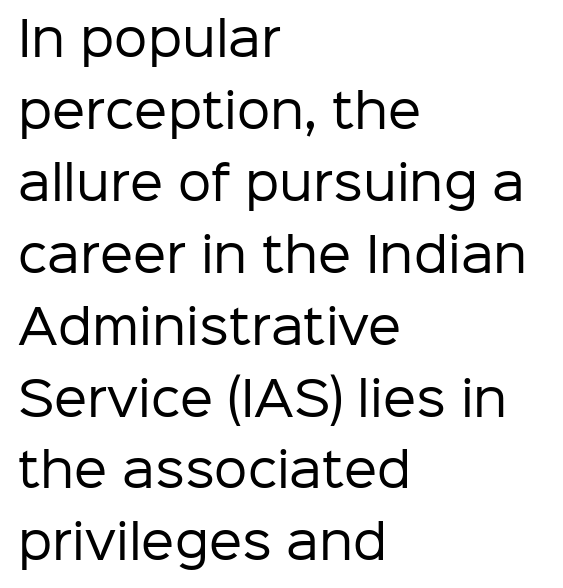
{"serif": "no", "italic": "no", "bold": "no", "weight": "regular", "width": "normal", "stroke_contrast": "low", "x_height": "medium", "monospaced": "no", "underline": "no", "align": "left", "line_spacing": "normal", "line_spacing_ratio": 1.53, "letter_spacing": "normal", "letter_spacing_em": 0.0, "glyph_px": 47}
